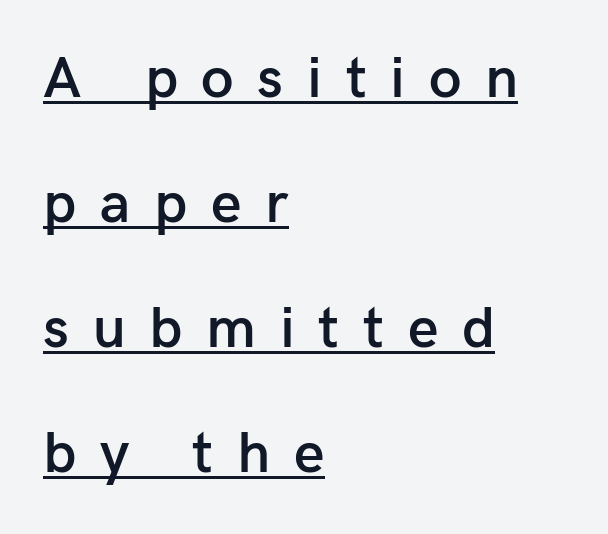
{"serif": "no", "italic": "no", "bold": "semi", "weight": "semibold", "width": "normal", "stroke_contrast": "low", "x_height": "medium", "monospaced": "no", "underline": "yes", "align": "left", "line_spacing": "loose", "line_spacing_ratio": 2.12, "letter_spacing": "wide", "letter_spacing_em": 0.4, "glyph_px": 59}
